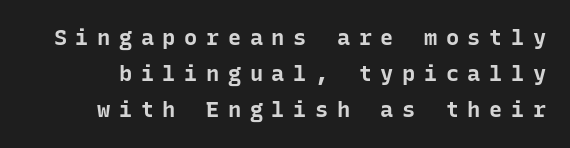
Q: Is the text bold? A: Yes.
Q: Is the text italic (slanted)? A: No, it is upright.
Q: Is the text underlined? A: No.
Q: Is the spacing between letters normal or unusually wide? A: Unusually wide.
Q: Is the spacing between lines tight, normal or loose? A: Normal.
